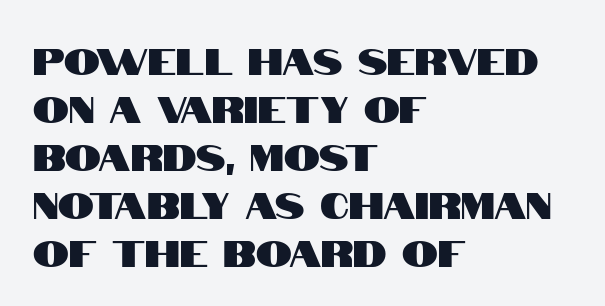
The rendering uses natural spacing where letterforms have individual widths. Nope, not italic — everything's standing straight. One glance says typical: line gaps are just what's usual. Horizontally, the lines are justified to the leading edge only.
